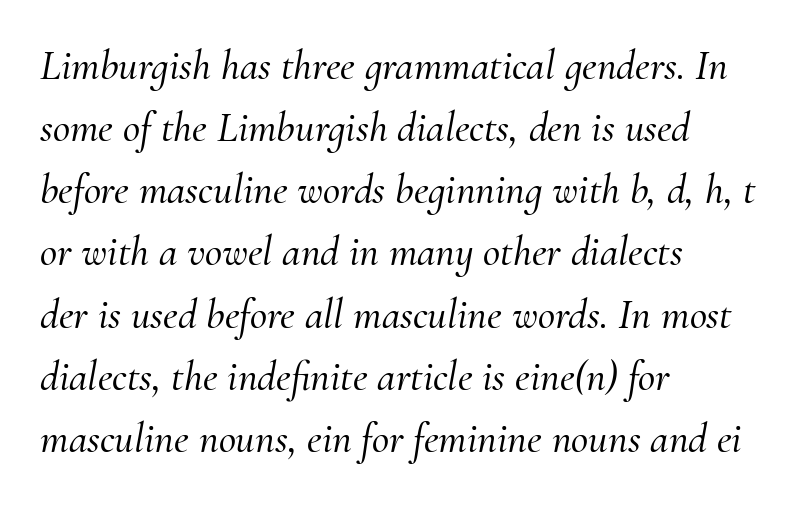
Q: Is the text italic (slanted)? A: Yes, it leans right by about 10 degrees.
Q: Is the typeface a serif or a sans-serif typeface? A: Serif.
Q: Is the text underlined? A: No.
Q: How is the paragraph aligned? A: Left-aligned.
Q: Is the spacing between letters normal or unusually wide? A: Normal.
Q: Is the spacing between lines tight, normal or loose? A: Normal.
Q: Width (condensed, normal, or wide)? A: Normal.
Q: Stroke contrast? A: Medium.
Q: x-height? A: Small.
Q: Monospaced? A: No.
